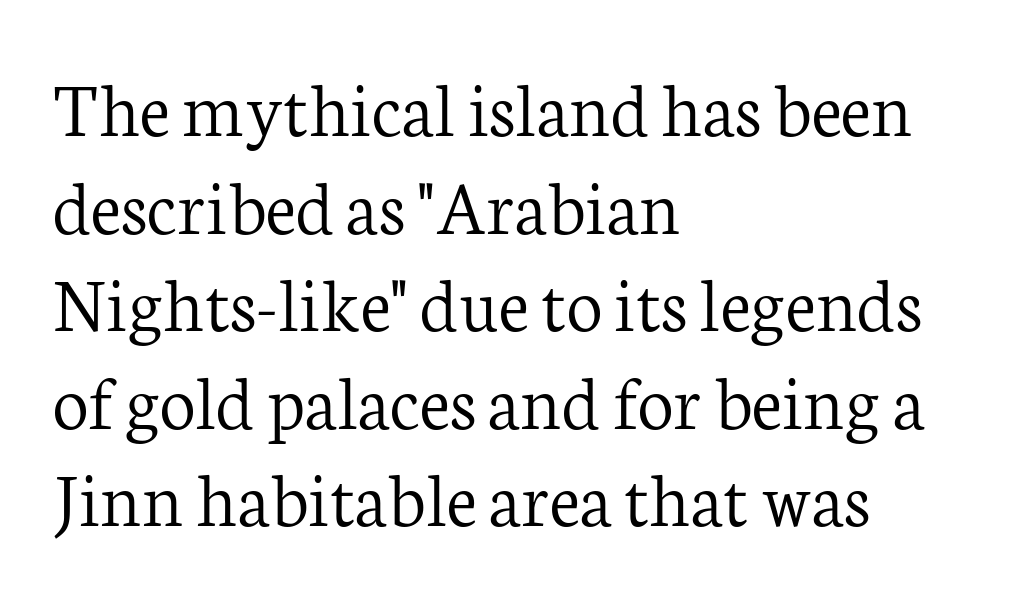
Any mark beneath the type? The region is blank. Stems and bowls with no extra thickness — not bold. In terms of posture, this sample is upright. Spacing verdict: proportional, widths tailored to each character.
